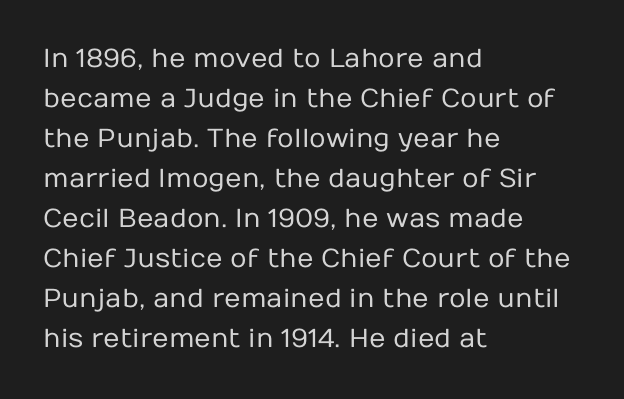
Q: Is the text bold? A: No.
Q: Is the text italic (slanted)? A: No, it is upright.
Q: Is the text underlined? A: No.
Q: How is the paragraph aligned? A: Left-aligned.
Q: Is the spacing between letters normal or unusually wide? A: Normal.
Q: Is the spacing between lines tight, normal or loose? A: Normal.
